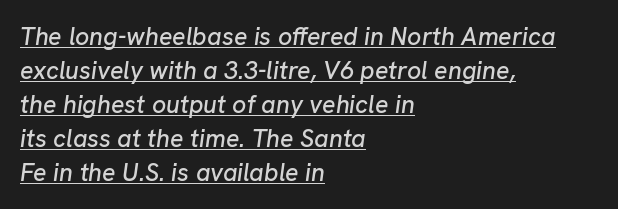
Yep, that's italic — everything's leaning. In terms of leading, this rendering sits right in the middle. Quick note: underline on. The rendering keeps characters at their native spacing. This sample is left-justified, so line endings fall wherever the words run out.
